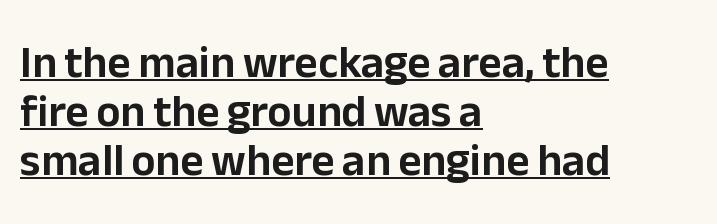
{"serif": "no", "italic": "no", "width": "normal", "stroke_contrast": "low", "x_height": "medium", "monospaced": "no", "underline": "yes", "align": "left", "line_spacing": "tight", "line_spacing_ratio": 1.09, "letter_spacing": "normal", "letter_spacing_em": 0.0, "glyph_px": 45}
